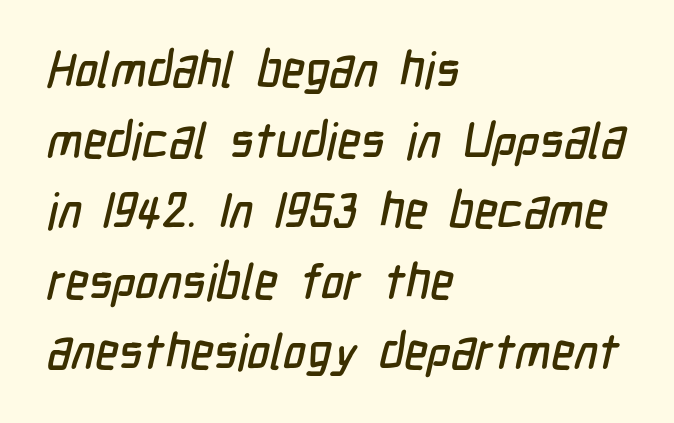
{"serif": "no", "width": "condensed", "stroke_contrast": "low", "x_height": "medium", "monospaced": "no", "underline": "no", "align": "left", "line_spacing": "normal", "line_spacing_ratio": 1.44, "letter_spacing": "normal", "letter_spacing_em": 0.0, "glyph_px": 49}
